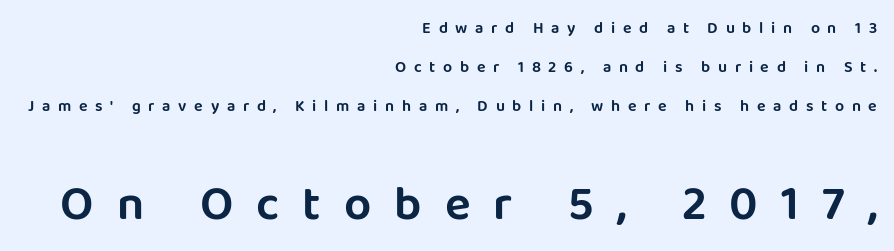
Q: Is the text italic (slanted)? A: No, it is upright.
Q: Is the typeface a serif or a sans-serif typeface? A: Sans-serif.
Q: Is the text underlined? A: No.
Q: How is the paragraph aligned? A: Right-aligned.
Q: Is the spacing between letters normal or unusually wide? A: Unusually wide.
Q: Is the spacing between lines tight, normal or loose? A: Loose.
Q: Which block of text is set in a larger size, the first (top) or the second (bottom)? A: The second (bottom) one.
Q: Width (condensed, normal, or wide)? A: Normal.
Q: Stroke contrast? A: Low.
Q: x-height? A: Large.
Q: Monospaced? A: No.
